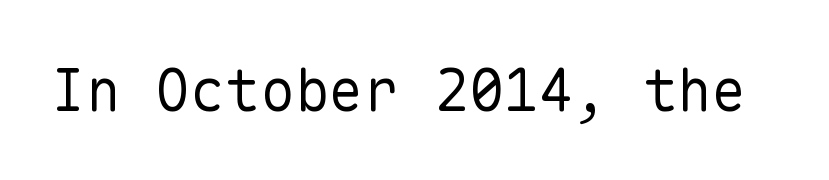
You could count columns in this text — the font is strictly monospaced. No letter is thick-stroked: the sample isn't bold. A sans-serif font was chosen for this passage. Italic? Not at all — the glyphs are vertical. Check under the words: just untouched page.
